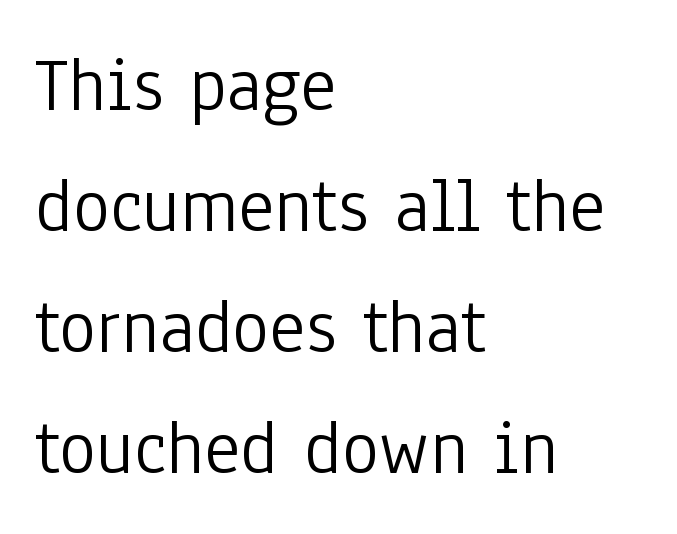
{"serif": "no", "italic": "no", "bold": "no", "weight": "light", "width": "condensed", "stroke_contrast": "low", "x_height": "medium", "monospaced": "no", "underline": "no", "align": "left", "line_spacing": "normal", "line_spacing_ratio": 1.55, "letter_spacing": "normal", "letter_spacing_em": 0.0, "glyph_px": 78}
